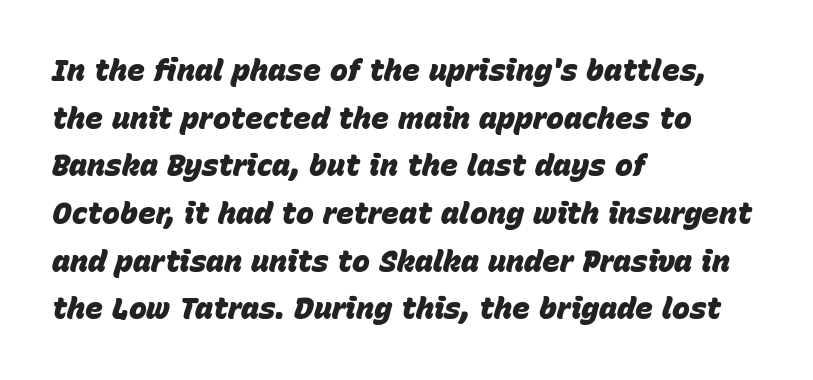
Q: Is the text bold? A: Yes.
Q: Is the text italic (slanted)? A: Yes, it leans right by about 15 degrees.
Q: Is the text underlined? A: No.
Q: How is the paragraph aligned? A: Left-aligned.
Q: Is the spacing between letters normal or unusually wide? A: Normal.
Q: Is the spacing between lines tight, normal or loose? A: Normal.
Q: Width (condensed, normal, or wide)? A: Normal.
Q: Stroke contrast? A: Low.
Q: x-height? A: Large.
Q: Monospaced? A: No.
